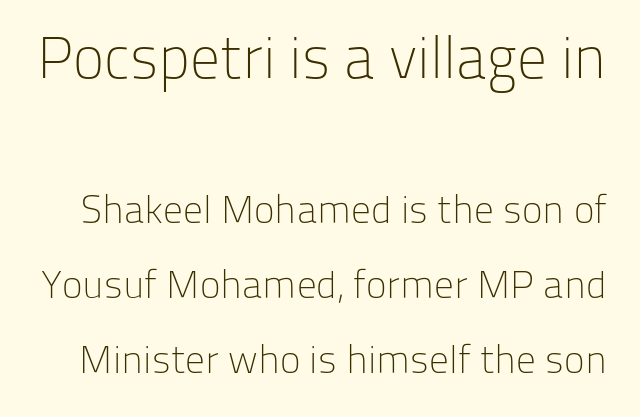
{"serif": "no", "italic": "no", "bold": "no", "weight": "light", "width": "normal", "stroke_contrast": "low", "x_height": "medium", "monospaced": "no", "underline": "no", "line_spacing": "loose", "line_spacing_ratio": 1.92, "letter_spacing": "normal", "letter_spacing_em": 0.0, "larger_block": "first", "size_ratio": 1.51, "glyph_px": 59}
